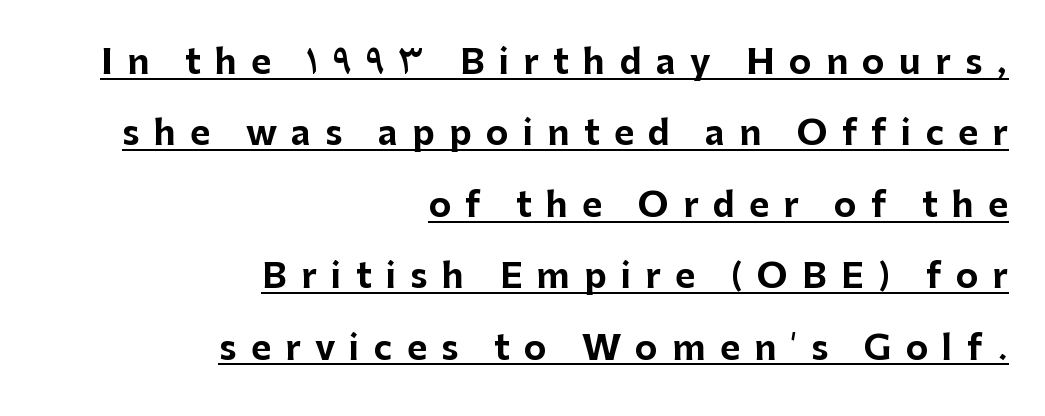
Q: Is the text bold? A: Yes.
Q: Is the text italic (slanted)? A: No, it is upright.
Q: Is the typeface a serif or a sans-serif typeface? A: Sans-serif.
Q: Is the text underlined? A: Yes.
Q: How is the paragraph aligned? A: Right-aligned.
Q: Is the spacing between letters normal or unusually wide? A: Unusually wide.
Q: Is the spacing between lines tight, normal or loose? A: Loose.
Q: Width (condensed, normal, or wide)? A: Normal.
Q: Stroke contrast? A: Low.
Q: x-height? A: Medium.
Q: Monospaced? A: No.
